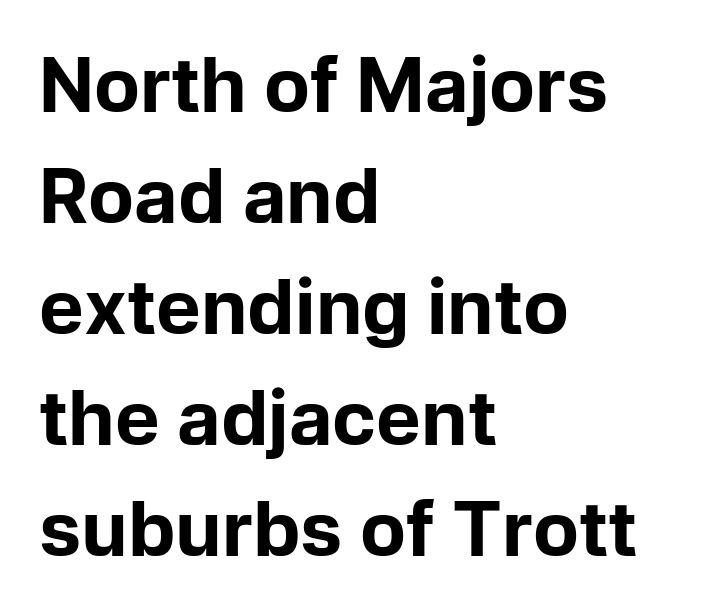
Q: Is the text bold? A: Yes.
Q: Is the text italic (slanted)? A: No, it is upright.
Q: Is the typeface a serif or a sans-serif typeface? A: Sans-serif.
Q: Is the text underlined? A: No.
Q: How is the paragraph aligned? A: Left-aligned.
Q: Is the spacing between letters normal or unusually wide? A: Normal.
Q: Is the spacing between lines tight, normal or loose? A: Normal.
Q: Width (condensed, normal, or wide)? A: Normal.
Q: Stroke contrast? A: Low.
Q: x-height? A: Medium.
Q: Monospaced? A: No.
